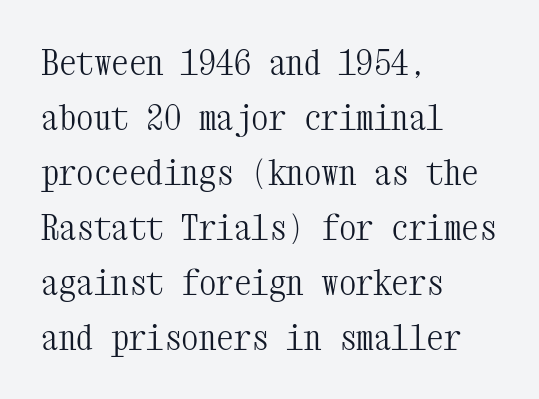
Here the designer chose a console-style face with uniform glyph widths. Look at the tracking — it's just the regular setting, nothing added. Letters rest on an invisible, unmarked baseline. A typesetter would call this leading conventional body-copy spacing. The typography opts for an upright posture over an oblique one.
